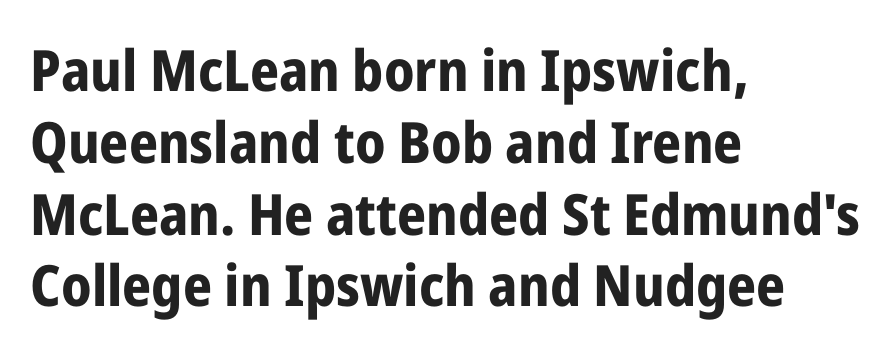
{"serif": "no", "italic": "no", "bold": "yes", "weight": "bold", "width": "condensed", "stroke_contrast": "low", "x_height": "medium", "monospaced": "no", "underline": "no", "align": "left", "line_spacing": "normal", "line_spacing_ratio": 1.26, "letter_spacing": "normal", "letter_spacing_em": 0.0, "glyph_px": 57}
